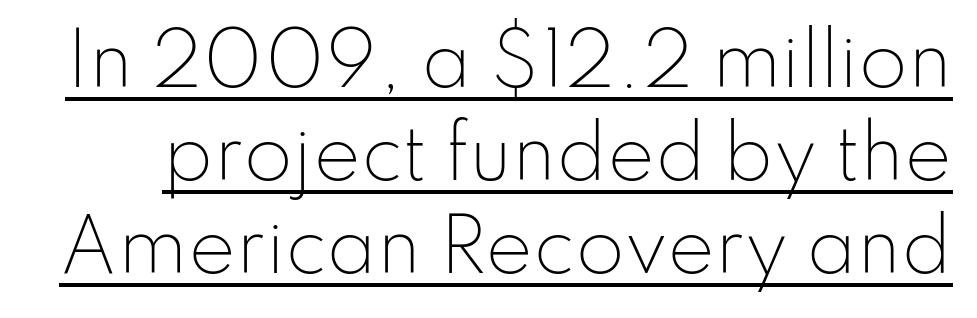
The image shows 71 px light sans-serif type, upright; set normal line spacing (1.31x), normal letter spacing, underlined; low stroke contrast and a small x-height.
